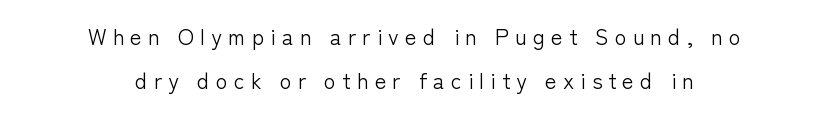
Letter spacing: wide. Decoration check: the copy has no underline. Tall strokes in this sample are plumb rather than angled. The whitespace from short lines is split evenly between both sides. These glyphs show unthickened strokes, regular width or finer. The designer dialed line spacing up above the default.
